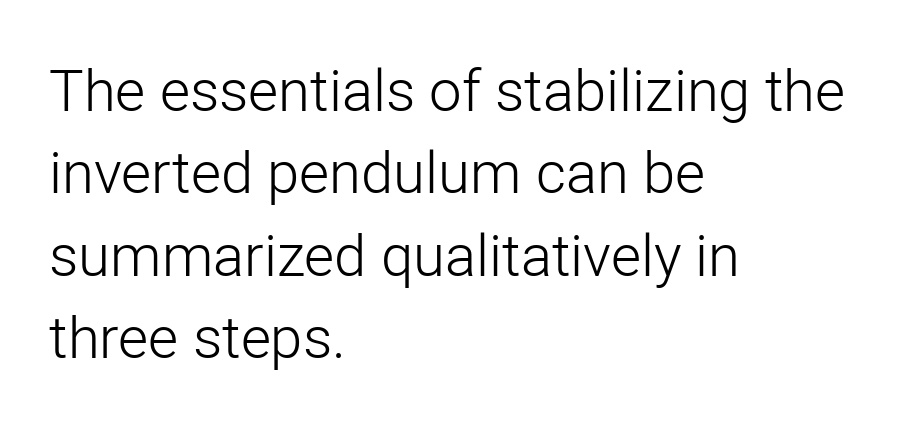
The image shows 58 px light sans-serif type, upright; set left-aligned, normal line spacing (1.42x), normal letter spacing, not underlined; low stroke contrast and a medium x-height.
